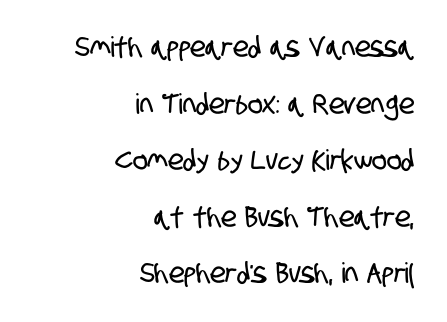
{"serif": "no", "width": "condensed", "stroke_contrast": "low", "x_height": "large", "monospaced": "no", "underline": "no", "align": "right", "line_spacing": "loose", "line_spacing_ratio": 2.02, "letter_spacing": "normal", "letter_spacing_em": 0.0, "glyph_px": 28}
